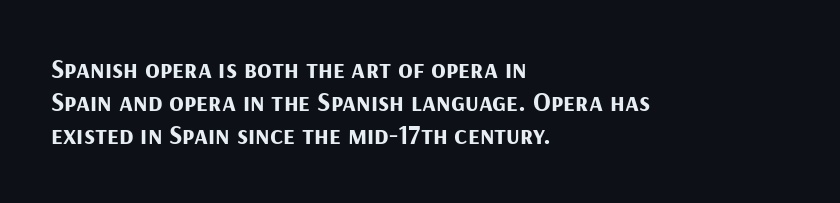
There is no visible air inserted between adjacent glyphs. In terms of weight, the rendering is a true, heavy bold. Visually the block forms a straight wall on the left and a jagged coastline on the right. Lines of text with bare space underneath. If you drew a line through each stem, it would be perfectly vertical.
